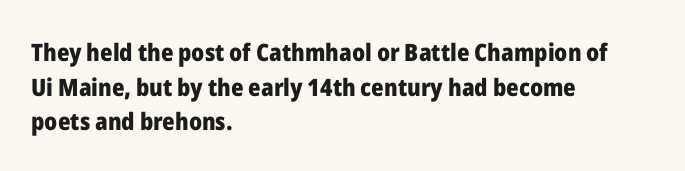
Rule under the text: the space is simply empty. Nothing unusual about the tracking: characters are spaced as the font intends. Leading: standard. This sample uses an upright cut, with every glyph sitting square on the baseline. Set as a true bold cut, around the 700 mark. Line beginnings align vertically; line endings do not.
